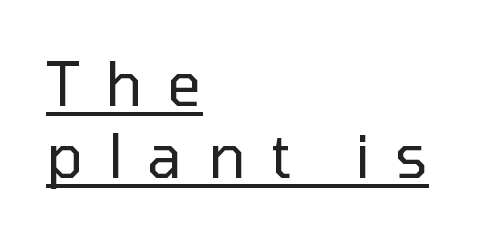
Q: Is the text bold? A: No.
Q: Is the text italic (slanted)? A: No, it is upright.
Q: Is the typeface a serif or a sans-serif typeface? A: Sans-serif.
Q: Is the text underlined? A: Yes.
Q: How is the paragraph aligned? A: Left-aligned.
Q: Is the spacing between letters normal or unusually wide? A: Unusually wide.
Q: Width (condensed, normal, or wide)? A: Normal.
Q: Stroke contrast? A: Low.
Q: x-height? A: Medium.
Q: Monospaced? A: No.
